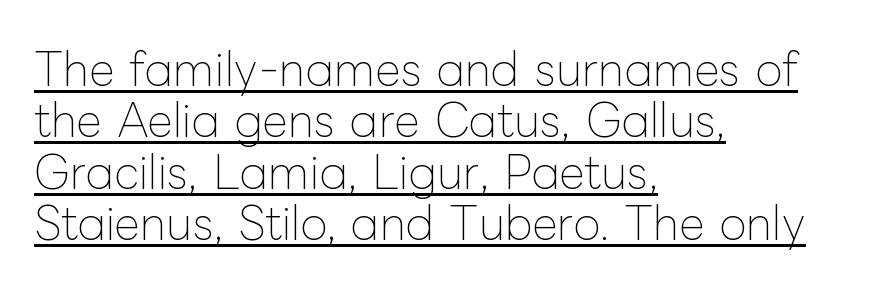
{"italic": "no", "bold": "no", "weight": "thin", "width": "normal", "stroke_contrast": "low", "x_height": "medium", "monospaced": "no", "underline": "yes", "align": "left", "line_spacing_ratio": 1.17, "letter_spacing": "normal", "letter_spacing_em": 0.0, "glyph_px": 44}
